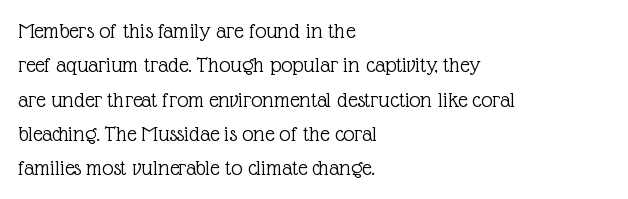
The vertical gap from one line to the next is medium. These lines were composed using upright roman letters. Horizontal alignment here is leftward, the default for most running prose. The gaps between neighbouring characters are ordinary and unremarkable. Weight: regular or lighter.
